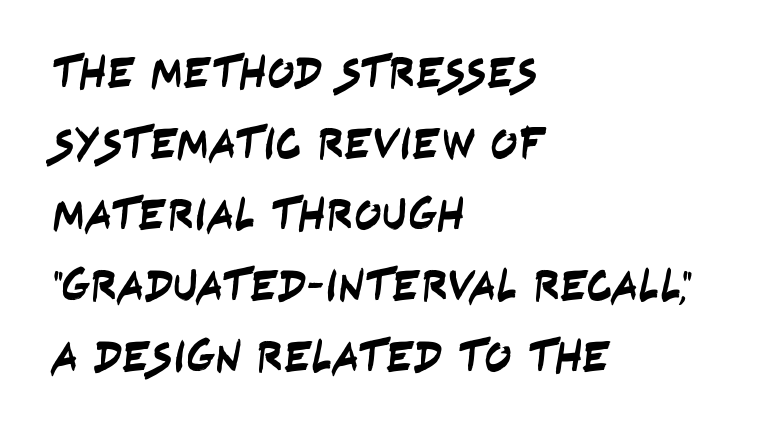
Q: Is the typeface a serif or a sans-serif typeface? A: Sans-serif.
Q: Is the text underlined? A: No.
Q: How is the paragraph aligned? A: Left-aligned.
Q: Is the spacing between letters normal or unusually wide? A: Normal.
Q: Is the spacing between lines tight, normal or loose? A: Normal.
Q: Width (condensed, normal, or wide)? A: Condensed.
Q: Stroke contrast? A: Low.
Q: x-height? A: Large.
Q: Monospaced? A: No.
